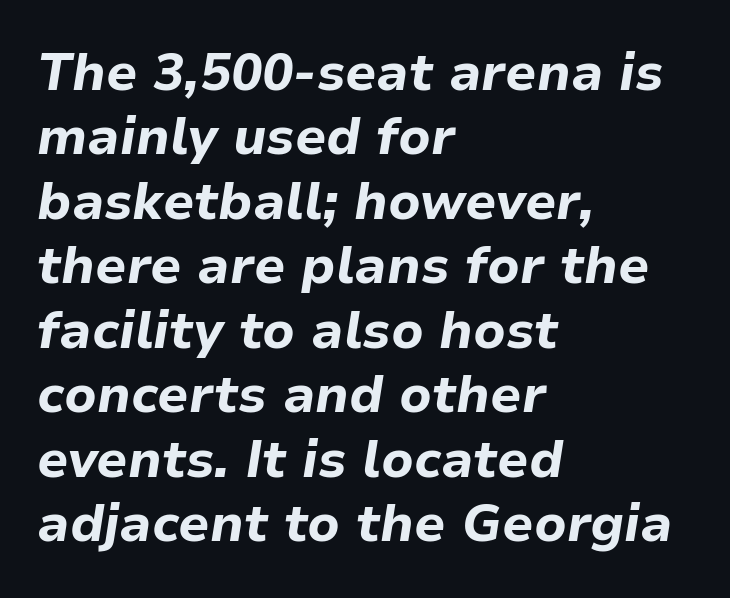
The image shows 52 px bold type, italic (leaning right); set left-aligned, line spacing 1.24x, normal letter spacing, not underlined; low stroke contrast and a medium x-height.
